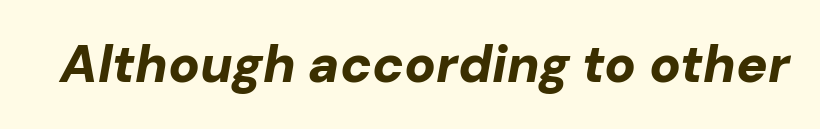
The image shows 52 px bold type, italic (leaning right); set normal letter spacing, not underlined; low stroke contrast and a medium x-height.
